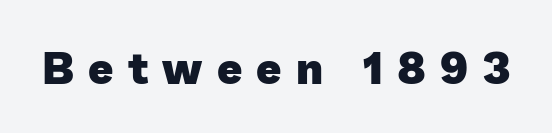
The letters advance in unequal steps, a hallmark of proportional type. The space directly below the letters is spotless. The passage shown is typeset with a sans-serif family. What stands out about the letter spacing? Its width — letters are far apart. These lines carry a lot of weight — the face is fully bold.
